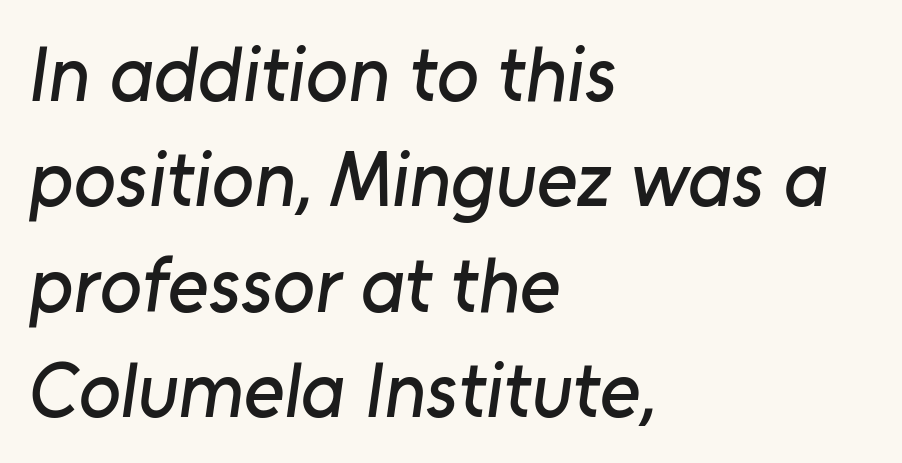
What stands out about the letter spacing? Nothing — it is the standard amount. Line spacing here is normal. The letters carry no serifs — their stems end cleanly without finishing strokes. Only glyphs here, with clear space below each row.
